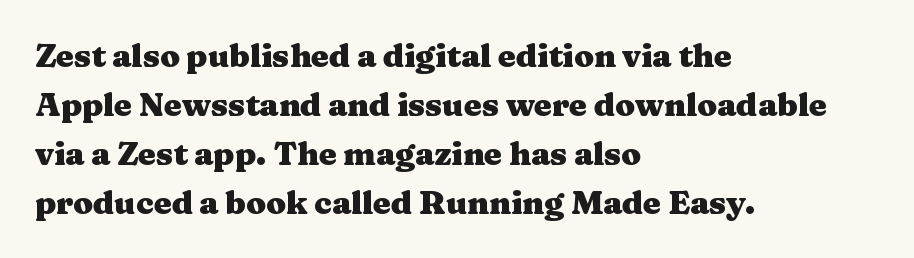
{"serif": "yes", "italic": "no", "bold": "yes", "weight": "heavy", "width": "wide", "stroke_contrast": "medium", "x_height": "medium", "monospaced": "no", "underline": "no", "align": "left", "line_spacing": "normal", "line_spacing_ratio": 1.53, "letter_spacing": "normal", "letter_spacing_em": 0.0, "glyph_px": 32}
